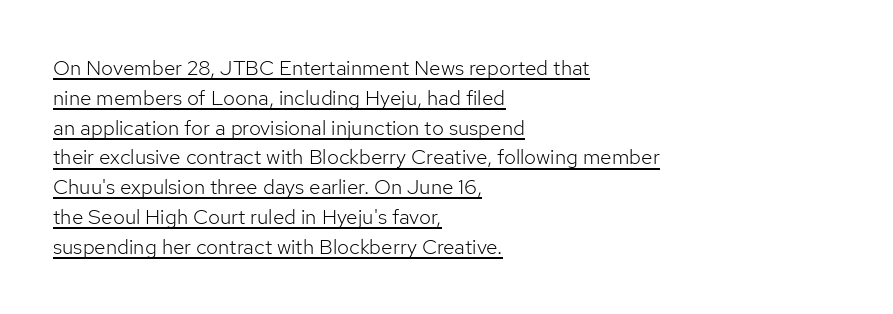
{"italic": "no", "bold": "no", "underline": "yes", "align": "left", "line_spacing": "normal", "line_spacing_ratio": 1.42, "letter_spacing": "normal", "letter_spacing_em": 0.0, "glyph_px": 21}
